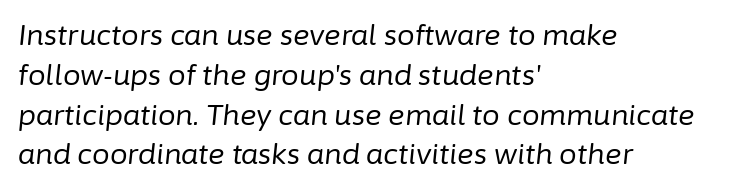
Q: Is the text bold? A: No.
Q: Is the text italic (slanted)? A: Yes, it leans right by about 6 degrees.
Q: Is the text underlined? A: No.
Q: How is the paragraph aligned? A: Left-aligned.
Q: Is the spacing between letters normal or unusually wide? A: Normal.
Q: Is the spacing between lines tight, normal or loose? A: Normal.
Q: Width (condensed, normal, or wide)? A: Normal.
Q: Stroke contrast? A: Low.
Q: x-height? A: Medium.
Q: Monospaced? A: No.
